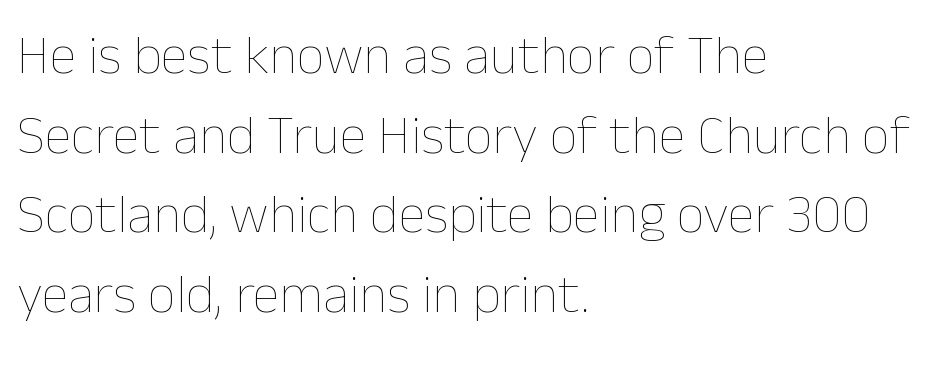
Q: Is the text bold? A: No.
Q: Is the text italic (slanted)? A: No, it is upright.
Q: Is the text underlined? A: No.
Q: How is the paragraph aligned? A: Left-aligned.
Q: Is the spacing between letters normal or unusually wide? A: Normal.
Q: Is the spacing between lines tight, normal or loose? A: Normal.
Q: Width (condensed, normal, or wide)? A: Normal.
Q: Stroke contrast? A: Low.
Q: x-height? A: Medium.
Q: Monospaced? A: No.
